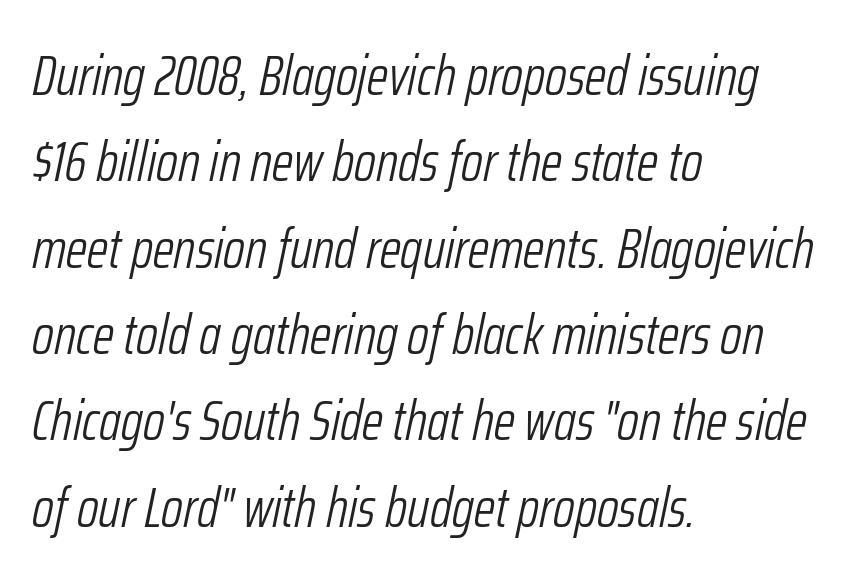
Does the lettering tilt? It does — this is italic. Lines of text with bare space underneath. Proportional: the letters do not fall into vertical columns. Visually the block forms a straight wall on the left and a jagged coastline on the right. What stands out about the letter spacing? Nothing — it is the standard amount. Rows of type keep a routine distance in the vertical direction.
